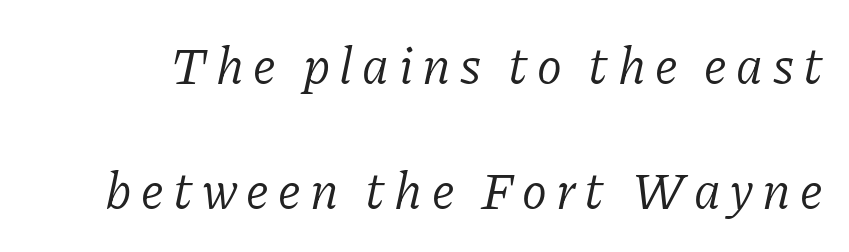
The whole block is typeset with a tilt. The font sits on the lighter half of the weight spectrum, regular included. Horizontal bands of white between lines are thick stripes. Nobody drew a line under any word here.
